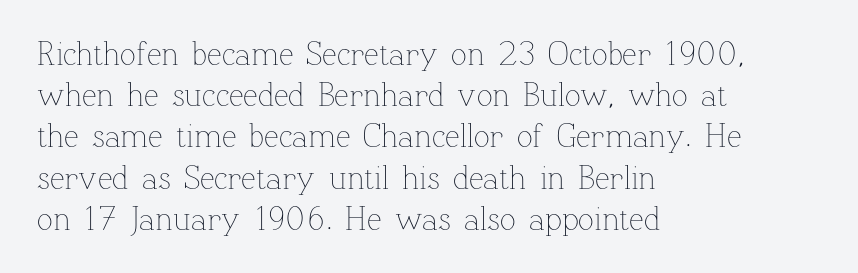
{"italic": "no", "bold": "no", "weight": "thin", "width": "normal", "stroke_contrast": "low", "x_height": "medium", "monospaced": "no", "underline": "no", "align": "left", "line_spacing": "normal", "line_spacing_ratio": 1.25, "letter_spacing": "normal", "letter_spacing_em": 0.0, "glyph_px": 33}
